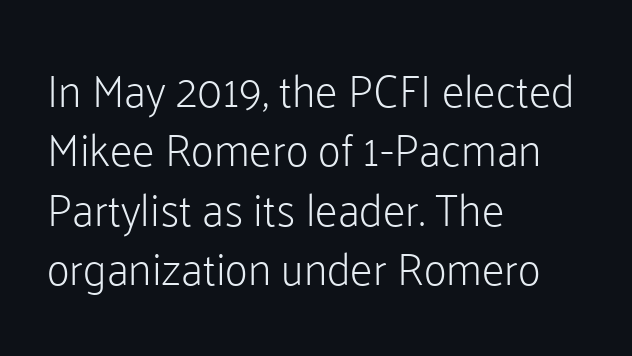
A typesetter would label this face a sans. A typesetter would call this zero additional tracking. Looks like regular typesetting: each glyph gets only the width it needs. Letters have the restrained weight of plain body copy at most.
